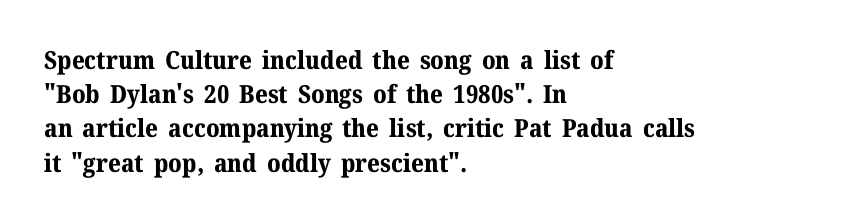
Q: Is the text bold? A: Yes.
Q: Is the text italic (slanted)? A: No, it is upright.
Q: Is the text underlined? A: No.
Q: How is the paragraph aligned? A: Left-aligned.
Q: Is the spacing between letters normal or unusually wide? A: Normal.
Q: Is the spacing between lines tight, normal or loose? A: Normal.
